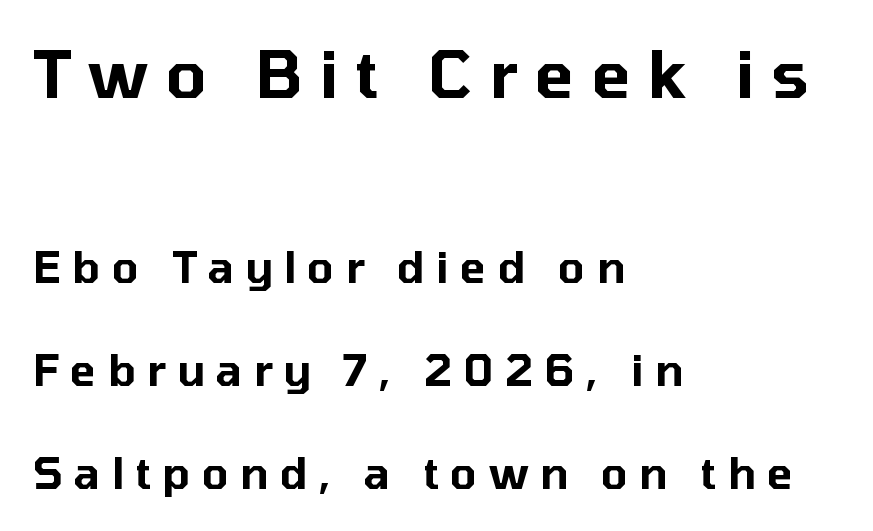
Q: Is the text italic (slanted)? A: No, it is upright.
Q: Is the typeface a serif or a sans-serif typeface? A: Sans-serif.
Q: Is the text underlined? A: No.
Q: How is the paragraph aligned? A: Left-aligned.
Q: Is the spacing between letters normal or unusually wide? A: Unusually wide.
Q: Is the spacing between lines tight, normal or loose? A: Loose.
Q: Which block of text is set in a larger size, the first (top) or the second (bottom)? A: The first (top) one.
Q: Width (condensed, normal, or wide)? A: Normal.
Q: Stroke contrast? A: Low.
Q: x-height? A: Medium.
Q: Monospaced? A: No.
